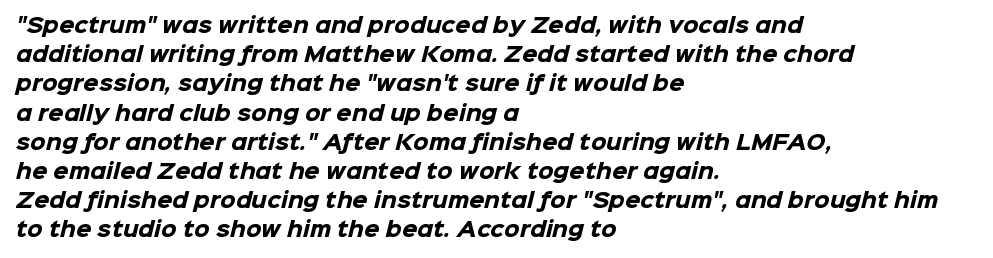
The image shows 20 px bold type; set left-aligned, normal line spacing (1.46x), normal letter spacing, not underlined.
